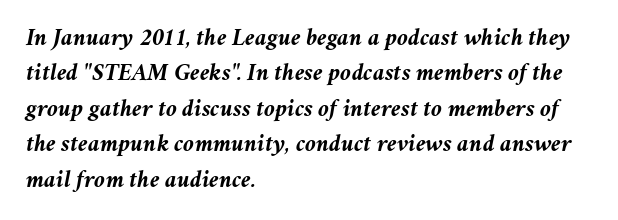
The image shows 25 px bold type, italic (leaning right); set left-aligned, normal line spacing (1.42x), normal letter spacing, not underlined.
